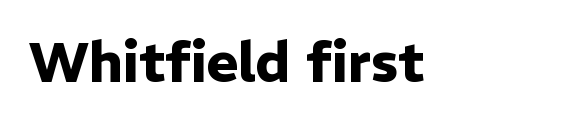
Q: Is the text bold? A: Yes.
Q: Is the text italic (slanted)? A: No, it is upright.
Q: Is the typeface a serif or a sans-serif typeface? A: Sans-serif.
Q: Is the text underlined? A: No.
Q: Is the spacing between letters normal or unusually wide? A: Normal.
Q: Width (condensed, normal, or wide)? A: Normal.
Q: Stroke contrast? A: Low.
Q: x-height? A: Medium.
Q: Monospaced? A: No.
